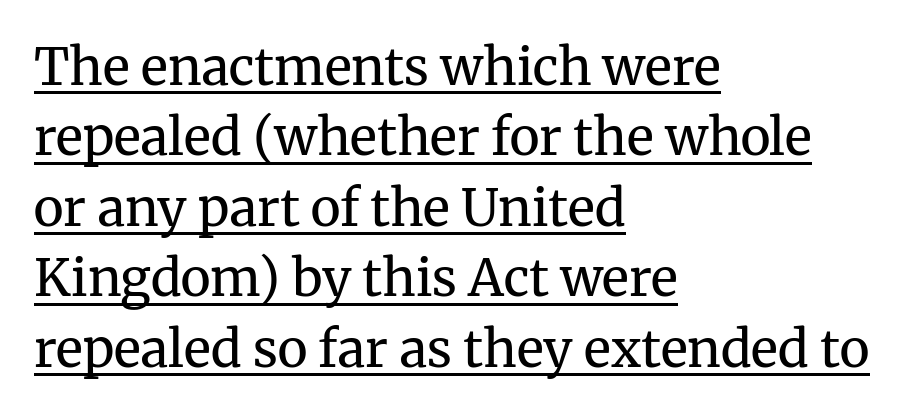
The image shows 51 px regular-weight serif type, upright; set left-aligned, normal line spacing (1.38x), normal letter spacing, underlined; medium stroke contrast and a medium x-height.
